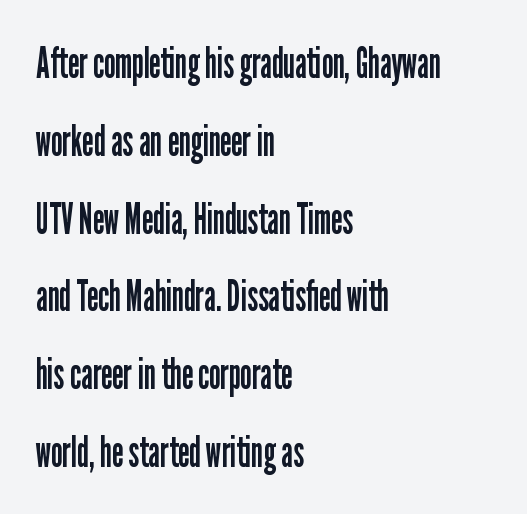
{"serif": "no", "italic": "no", "bold": "no", "weight": "regular", "width": "condensed", "stroke_contrast": "low", "x_height": "medium", "monospaced": "no", "underline": "no", "align": "left", "line_spacing_ratio": 1.81, "letter_spacing": "normal", "letter_spacing_em": 0.0, "glyph_px": 43}
